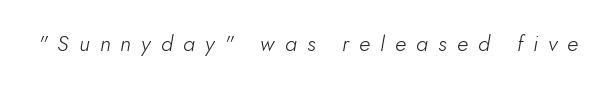
Q: Is the text bold? A: No.
Q: Is the text italic (slanted)? A: Yes, it leans right by about 10 degrees.
Q: Is the text underlined? A: No.
Q: Is the spacing between letters normal or unusually wide? A: Unusually wide.
